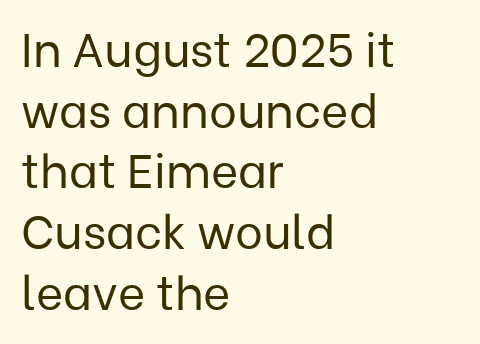
{"serif": "no", "italic": "no", "bold": "no", "weight": "regular", "width": "normal", "stroke_contrast": "low", "x_height": "medium", "monospaced": "no", "underline": "no", "align": "left", "line_spacing": "normal", "line_spacing_ratio": 1.29, "letter_spacing": "normal", "letter_spacing_em": 0.0, "glyph_px": 47}
